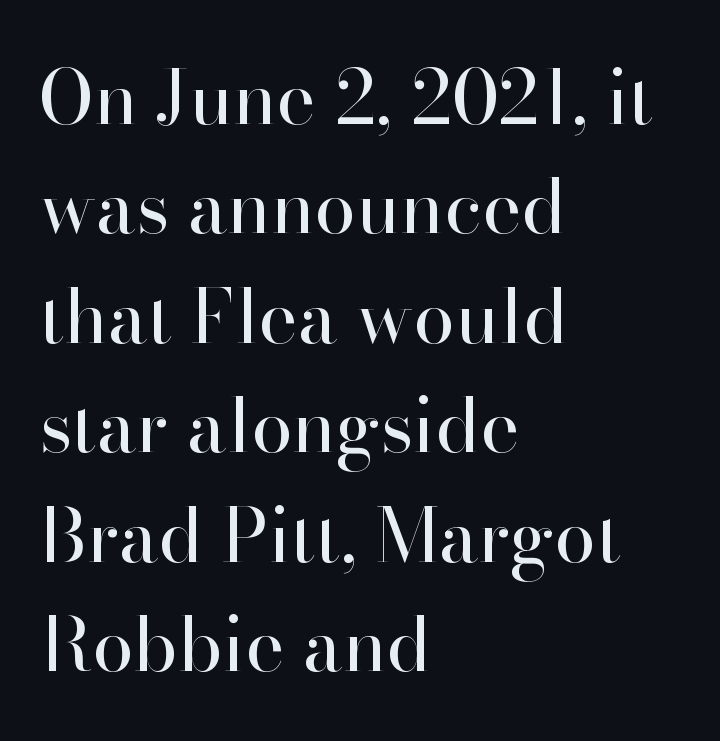
The text was rendered using a seriffed face with decorative stroke endings. Line beginnings align vertically; line endings do not. This sample has the flowing, uneven cadence of proportional lettering. No extra tracking has been applied to these lines. Notice how the stems are strictly vertical — no italics here. Horizontal bands of white between lines are of average thickness.
